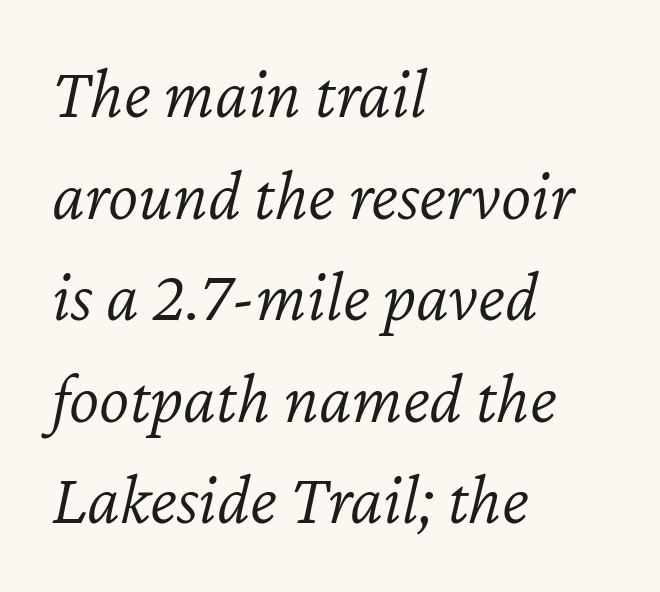
{"italic": "yes", "lean": "right", "slant_degrees": 12, "bold": "no", "weight": "light", "width": "normal", "stroke_contrast": "low", "x_height": "medium", "monospaced": "no", "underline": "no", "align": "left", "line_spacing": "normal", "line_spacing_ratio": 1.41, "letter_spacing": "normal", "letter_spacing_em": 0.0, "glyph_px": 72}
